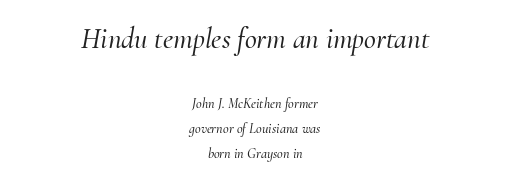
Q: Is the text italic (slanted)? A: Yes, it leans right by about 10 degrees.
Q: Is the typeface a serif or a sans-serif typeface? A: Serif.
Q: Is the text underlined? A: No.
Q: How is the paragraph aligned? A: Centered.
Q: Is the spacing between letters normal or unusually wide? A: Normal.
Q: Which block of text is set in a larger size, the first (top) or the second (bottom)? A: The first (top) one.
Q: Width (condensed, normal, or wide)? A: Normal.
Q: Stroke contrast? A: Medium.
Q: x-height? A: Small.
Q: Monospaced? A: No.
